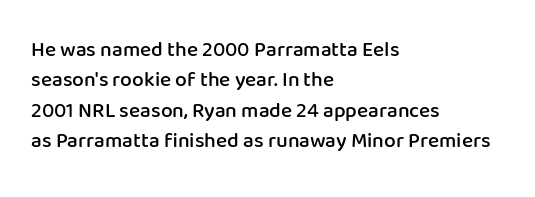
The image shows 21 px text type, upright; set left-aligned, normal line spacing (1.45x), normal letter spacing, not underlined.
